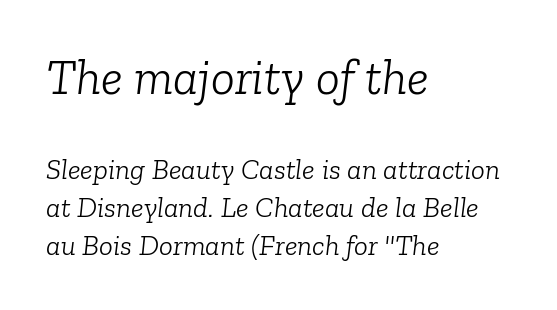
{"serif": "yes", "italic": "yes", "lean": "right", "slant_degrees": 6, "bold": "no", "weight": "light", "width": "normal", "stroke_contrast": "low", "x_height": "medium", "monospaced": "no", "underline": "no", "align": "left", "line_spacing": "normal", "line_spacing_ratio": 1.31, "letter_spacing": "normal", "letter_spacing_em": 0.0, "larger_block": "first", "size_ratio": 1.72, "glyph_px": 50}
